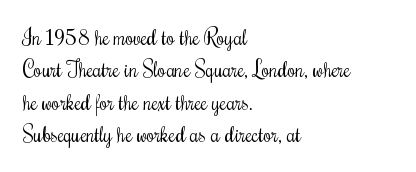
Words float on clear page, feet unadorned. Letters have the restrained weight of plain body copy at most. Horizontal alignment here is leftward, the default for most running prose. Whoever set this chose a conventional vertical rhythm.
